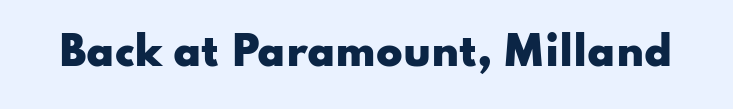
The image shows 39 px heavy, wide sans-serif type, upright; set normal letter spacing, not underlined; low stroke contrast and a small x-height.
